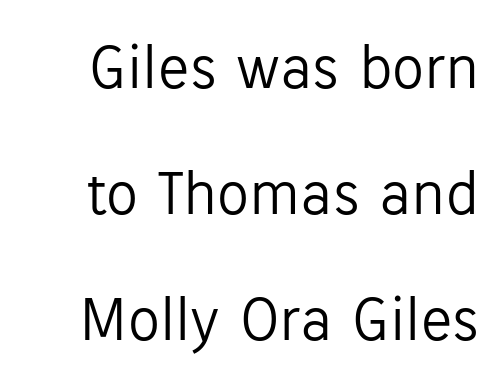
In terms of letterspacing, this is plain default setting. Nope, not italic — everything's standing straight. Observe the absence of serifs on each vertical stroke in this sample. Vertically, the passage feels expansive, rows floating well apart. Underlining? Definitely not there. No heavy texture on the line: the type isn't bold.
